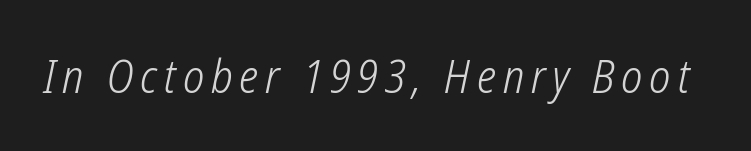
{"serif": "no", "bold": "no", "weight": "light", "width": "condensed", "stroke_contrast": "low", "x_height": "medium", "monospaced": "no", "underline": "no", "glyph_px": 45}
